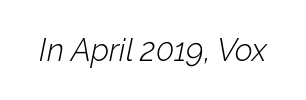
On a weight scale, this lands at 450 or below. In terms of letterspacing, this is plain default setting. When letters slant like this, we call the style italic. Note the varied advance widths — an 'i' is clearly narrower than an 'm'. The strip under each line holds only bare page.
